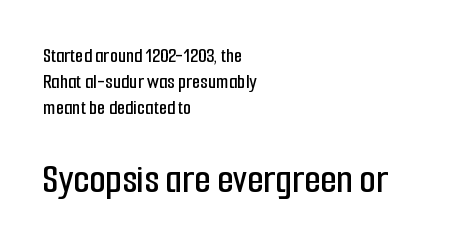
{"serif": "no", "italic": "no", "width": "condensed", "stroke_contrast": "low", "x_height": "medium", "monospaced": "no", "underline": "no", "align": "left", "line_spacing_ratio": 1.23, "letter_spacing": "normal", "letter_spacing_em": 0.0, "larger_block": "second", "size_ratio": 2.0, "glyph_px": 42}
